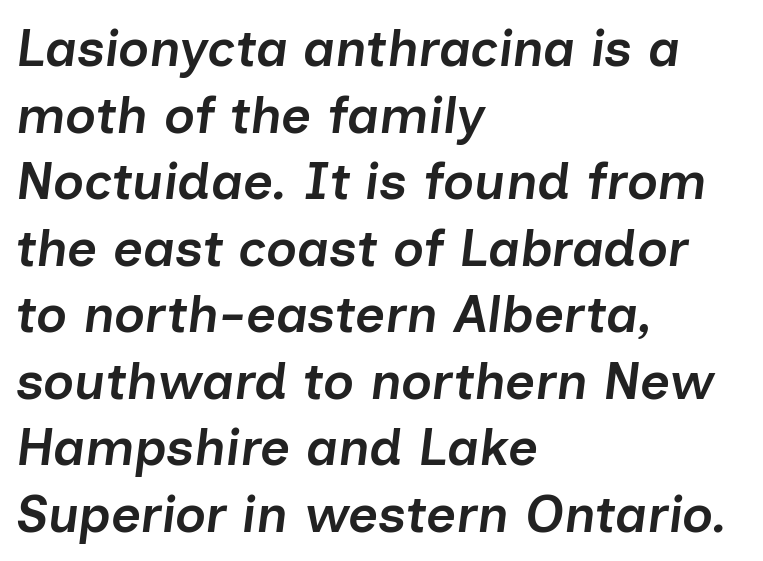
Q: Is the text bold? A: Semi-bold.
Q: Is the text italic (slanted)? A: Yes, it leans right by about 7 degrees.
Q: Is the text underlined? A: No.
Q: How is the paragraph aligned? A: Left-aligned.
Q: Is the spacing between letters normal or unusually wide? A: Normal.
Q: Is the spacing between lines tight, normal or loose? A: Normal.
Q: Width (condensed, normal, or wide)? A: Normal.
Q: Stroke contrast? A: Low.
Q: x-height? A: Medium.
Q: Monospaced? A: No.
